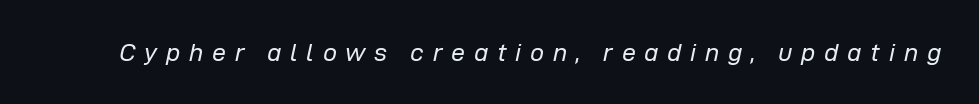
The image shows 25 px text type, italic (leaning right); set unusually wide letter spacing (+0.35 em), not underlined.
